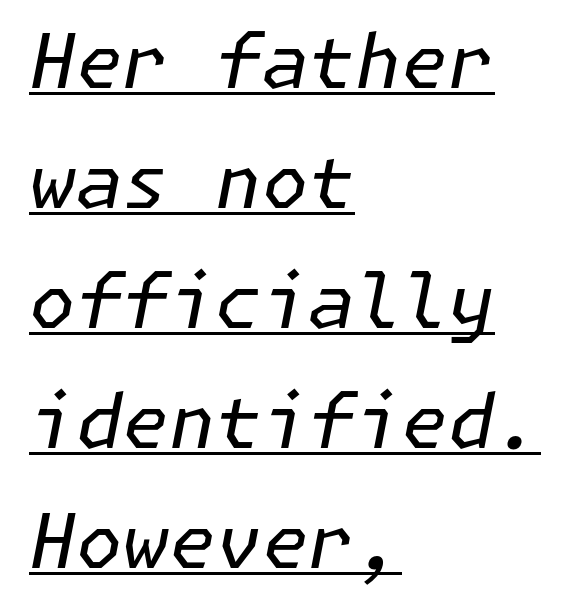
The image shows 75 px regular-weight type, italic (leaning right); set left-aligned, normal line spacing (1.6x), normal letter spacing, underlined; low stroke contrast and a medium x-height.
